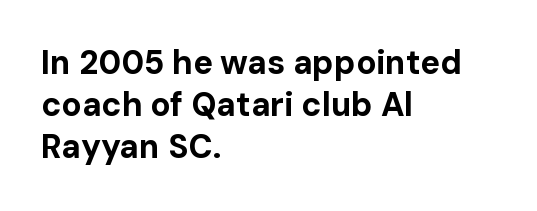
The characters look thick and weighty, a clear bold. The face used here is proportionally spaced, like ordinary book or web type. Posture: straight, roman, zero tilt. Observe the absence of serifs on each vertical stroke in this sample.
